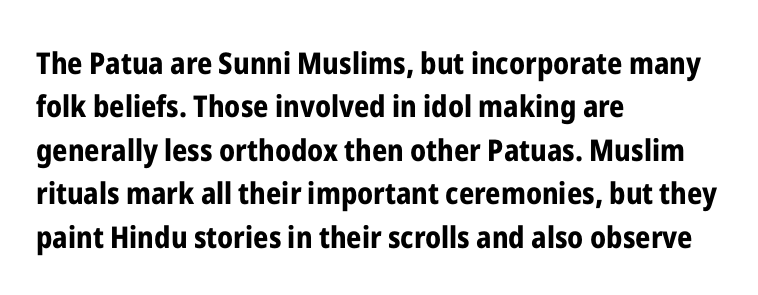
These lines are set flush left with a ragged right edge. The letters stand upright; this is a roman face. Chunky letters — that's bold for sure. Is this a fixed-width face? No — the glyphs have proportional, varying widths. The letters sit at their default tracking, neither squeezed nor spread.
